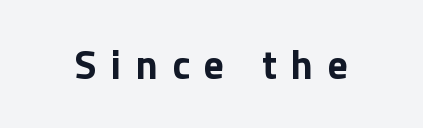
{"serif": "no", "italic": "no", "bold": "yes", "weight": "bold", "width": "normal", "x_height": "medium", "monospaced": "no", "underline": "no", "letter_spacing": "wide", "letter_spacing_em": 0.36, "glyph_px": 40}
